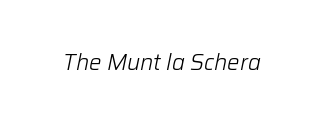
Compared with typical body copy, the letter spacing here is the same. Style check: oblique. Stems here are at most as thick as an everyday book face. Bare-footed words on every line.
